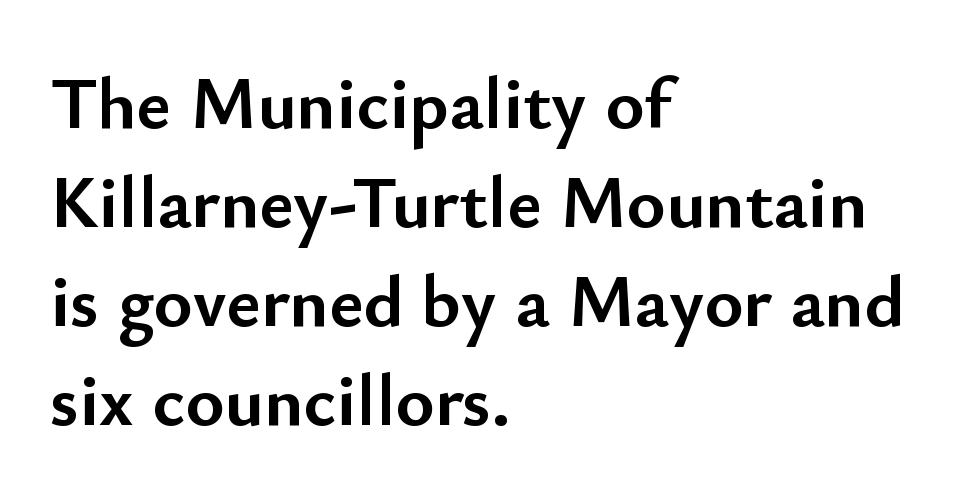
Q: Is the text bold? A: Yes.
Q: Is the text italic (slanted)? A: No, it is upright.
Q: Is the typeface a serif or a sans-serif typeface? A: Sans-serif.
Q: Is the text underlined? A: No.
Q: How is the paragraph aligned? A: Left-aligned.
Q: Is the spacing between letters normal or unusually wide? A: Normal.
Q: Is the spacing between lines tight, normal or loose? A: Normal.
Q: Width (condensed, normal, or wide)? A: Normal.
Q: Stroke contrast? A: Low.
Q: x-height? A: Small.
Q: Monospaced? A: No.
